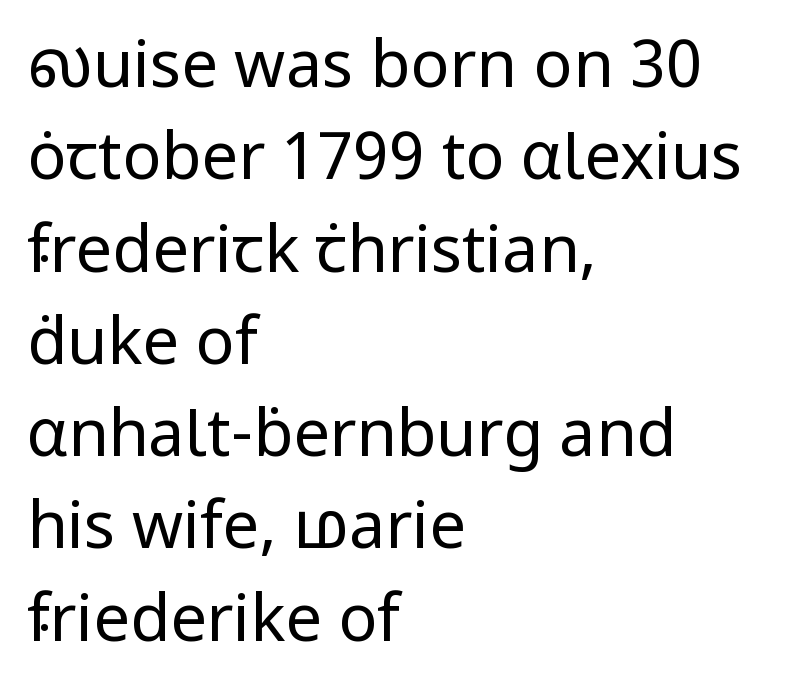
The image shows 65 px regular-weight sans-serif type, upright; set left-aligned, normal line spacing (1.42x), normal letter spacing, not underlined; low stroke contrast and a medium x-height.
